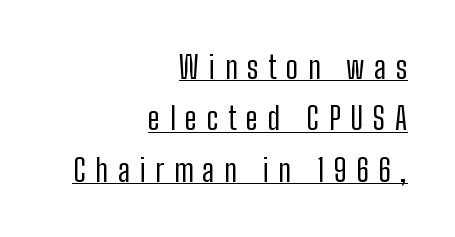
{"serif": "no", "italic": "no", "bold": "no", "weight": "regular", "width": "condensed", "stroke_contrast": "low", "x_height": "medium", "monospaced": "no", "underline": "yes", "align": "right", "line_spacing": "normal", "line_spacing_ratio": 1.66, "letter_spacing": "wide", "letter_spacing_em": 0.31, "glyph_px": 31}
